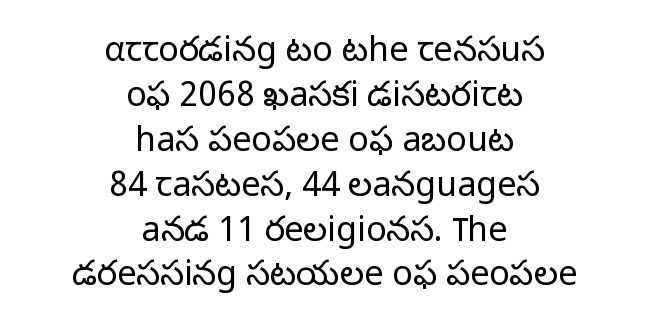
Which margin do the lines hug? Neither — every line sits in the middle. Nope, not italic — everything's standing straight. The strip under each line holds only bare page. The designer went with a sans here, leaving each stem footless. The designer left line spacing at the default. Short note: letters normally spaced.
